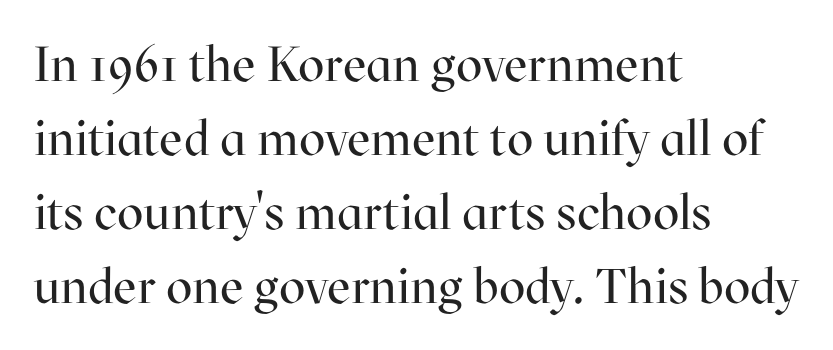
The weight would be labelled regular, book, light, or lighter still. Words appear dense and cohesive because spacing is normal. Ordinary non-slanted type is in use. Line spacing here is normal. Proportional: the letters do not fall into vertical columns. A serif font was chosen for this passage.
